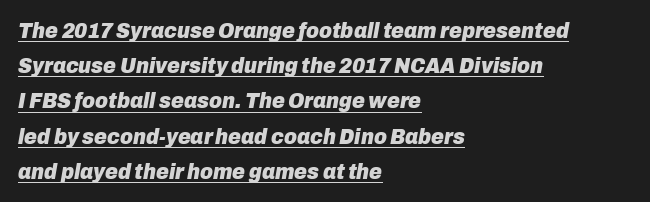
{"italic": "yes", "lean": "right", "slant_degrees": 10, "bold": "yes", "underline": "yes", "align": "left", "line_spacing": "normal", "line_spacing_ratio": 1.6, "letter_spacing": "normal", "letter_spacing_em": 0.0, "glyph_px": 22}
